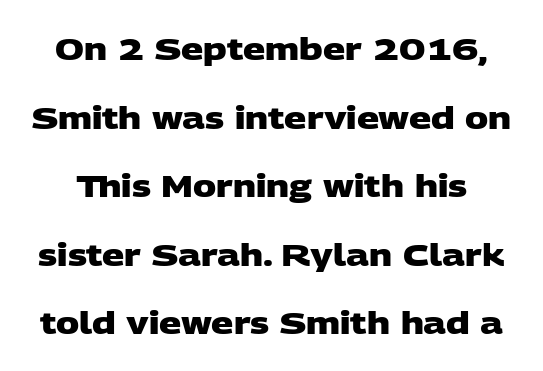
{"serif": "no", "bold": "yes", "weight": "heavy", "width": "wide", "stroke_contrast": "low", "x_height": "large", "monospaced": "no", "underline": "no", "line_spacing": "loose", "line_spacing_ratio": 2.21, "letter_spacing": "normal", "letter_spacing_em": 0.0, "glyph_px": 31}
